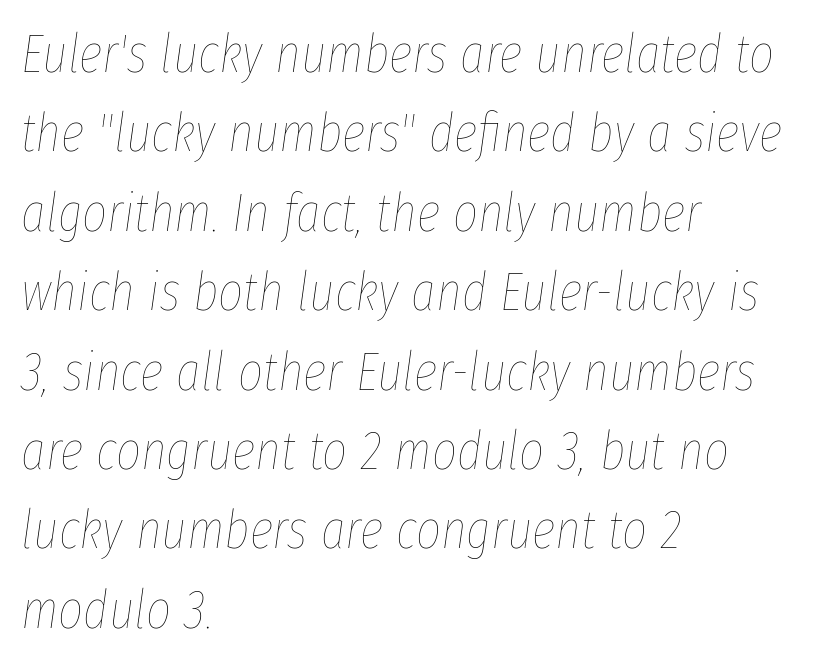
The image shows 54 px thin, condensed type, italic (leaning right); set left-aligned, normal line spacing (1.47x), normal letter spacing, not underlined; low stroke contrast and a medium x-height.
